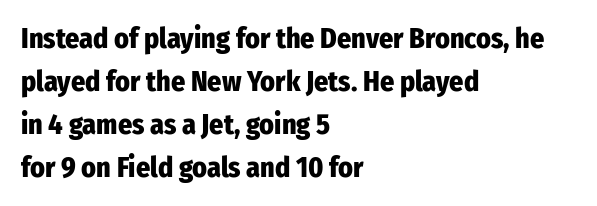
Short note: letters normally spaced. Line spacing here is normal. Short and long lines alike share a common starting point at left. The rendering shows plain stroke endings on the letterforms — a sans-serif design. The words here are not underlined.
